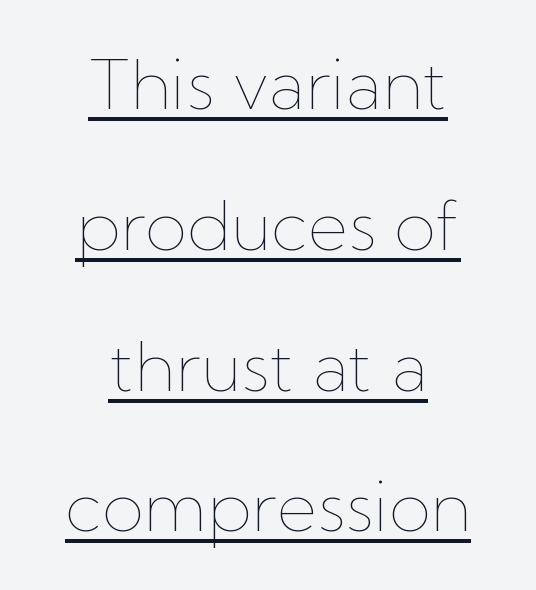
{"italic": "no", "bold": "no", "weight": "thin", "width": "normal", "stroke_contrast": "low", "x_height": "medium", "monospaced": "no", "underline": "yes", "align": "center", "line_spacing": "loose", "line_spacing_ratio": 2.04, "letter_spacing": "normal", "letter_spacing_em": 0.0, "glyph_px": 69}
